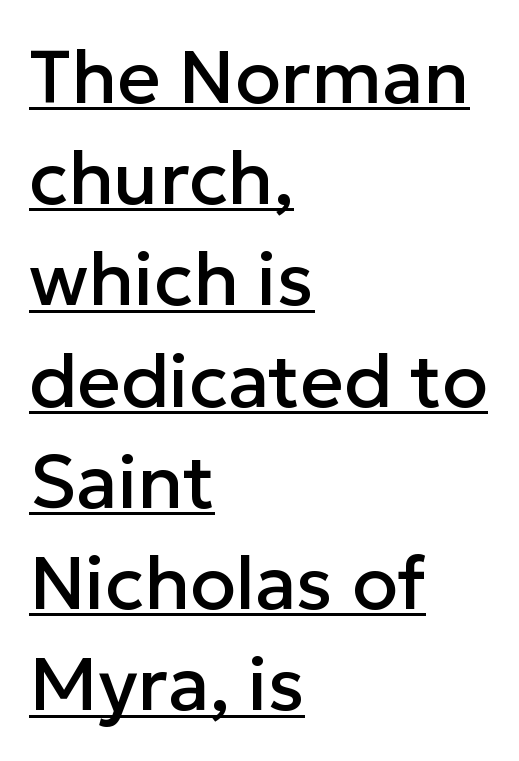
{"serif": "no", "italic": "no", "width": "normal", "stroke_contrast": "low", "x_height": "medium", "monospaced": "no", "underline": "yes", "align": "left", "line_spacing": "normal", "line_spacing_ratio": 1.35, "letter_spacing": "normal", "letter_spacing_em": 0.0, "glyph_px": 75}
